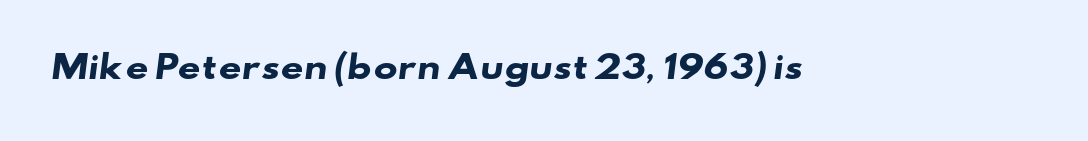
{"serif": "no", "bold": "yes", "weight": "heavy", "width": "wide", "stroke_contrast": "low", "x_height": "small", "monospaced": "no", "underline": "no", "letter_spacing": "normal", "letter_spacing_em": 0.0, "glyph_px": 32}
